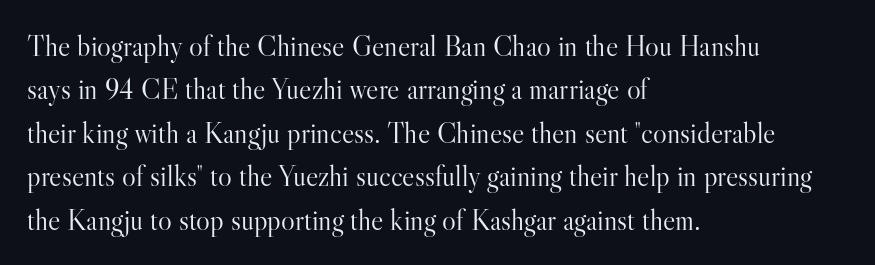
Q: Is the text bold? A: No.
Q: Is the text italic (slanted)? A: No, it is upright.
Q: Is the typeface a serif or a sans-serif typeface? A: Serif.
Q: Is the text underlined? A: No.
Q: How is the paragraph aligned? A: Left-aligned.
Q: Is the spacing between letters normal or unusually wide? A: Normal.
Q: Is the spacing between lines tight, normal or loose? A: Normal.
Q: Width (condensed, normal, or wide)? A: Normal.
Q: Stroke contrast? A: High.
Q: x-height? A: Small.
Q: Monospaced? A: No.
